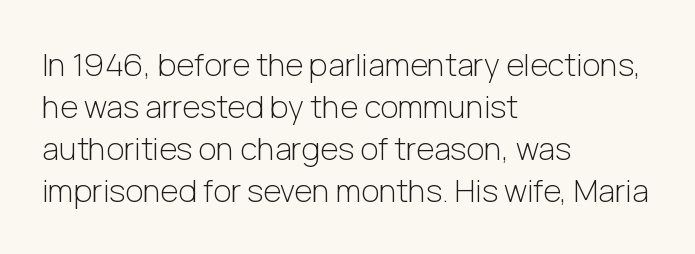
Is there any slant? The stems are plumb. The rendering uses a moderate line-height, typical for paragraphs. The rendering shows plain stroke endings on the letterforms — a sans-serif design. A clean baseline with only descenders dipping below it.
